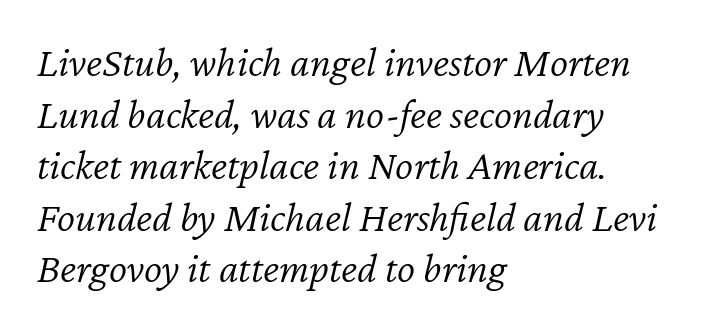
{"italic": "yes", "lean": "right", "slant_degrees": 12, "bold": "no", "weight": "light", "width": "normal", "stroke_contrast": "low", "x_height": "medium", "monospaced": "no", "underline": "no", "align": "left", "line_spacing_ratio": 1.2, "letter_spacing": "normal", "letter_spacing_em": 0.0, "glyph_px": 43}
